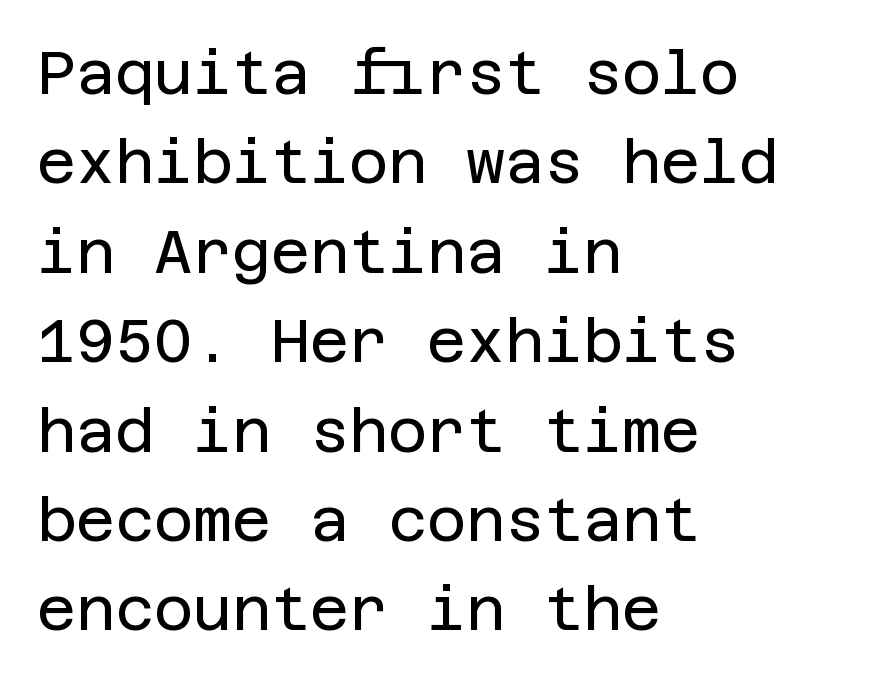
The image shows 60 px regular-weight sans-serif type, upright; set left-aligned, normal line spacing (1.49x), normal letter spacing, not underlined; low stroke contrast and a large x-height.
